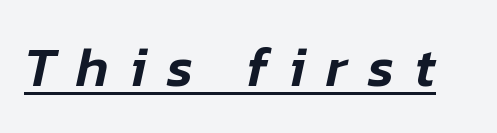
{"italic": "yes", "lean": "right", "slant_degrees": 12, "width": "normal", "stroke_contrast": "low", "x_height": "medium", "monospaced": "no", "underline": "yes", "letter_spacing": "wide", "letter_spacing_em": 0.37, "glyph_px": 56}
